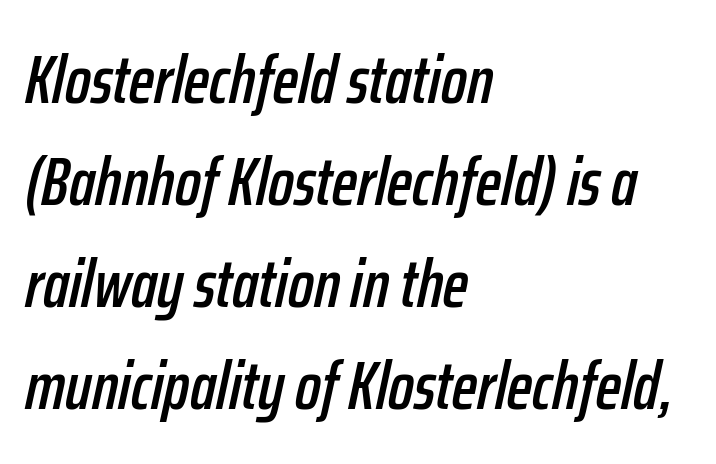
{"italic": "yes", "lean": "right", "slant_degrees": 12, "width": "condensed", "stroke_contrast": "low", "x_height": "medium", "monospaced": "no", "underline": "no", "align": "left", "line_spacing": "normal", "line_spacing_ratio": 1.5, "letter_spacing": "normal", "letter_spacing_em": 0.0, "glyph_px": 68}
